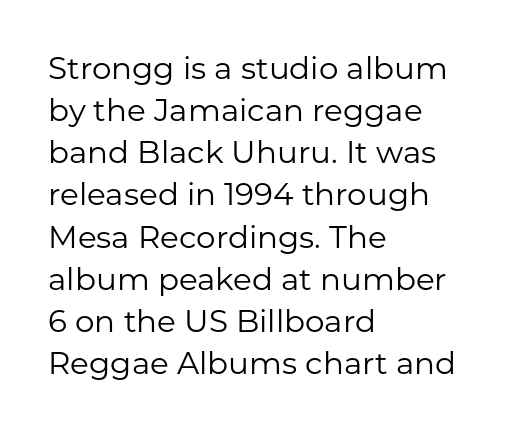
Q: Is the text bold? A: No.
Q: Is the text italic (slanted)? A: No, it is upright.
Q: Is the typeface a serif or a sans-serif typeface? A: Sans-serif.
Q: Is the text underlined? A: No.
Q: How is the paragraph aligned? A: Left-aligned.
Q: Is the spacing between letters normal or unusually wide? A: Normal.
Q: Is the spacing between lines tight, normal or loose? A: Normal.
Q: Width (condensed, normal, or wide)? A: Normal.
Q: Stroke contrast? A: Low.
Q: x-height? A: Medium.
Q: Monospaced? A: No.
